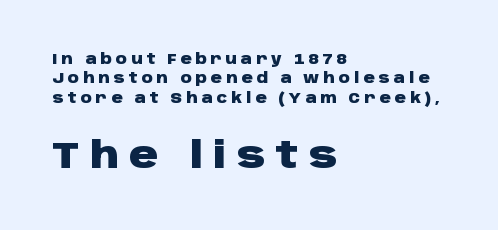
{"serif": "no", "italic": "no", "bold": "yes", "weight": "heavy", "width": "wide", "stroke_contrast": "low", "x_height": "large", "monospaced": "no", "underline": "no", "align": "left", "line_spacing": "normal", "line_spacing_ratio": 1.39, "letter_spacing": "wide", "letter_spacing_em": 0.28, "larger_block": "second", "size_ratio": 2.57, "glyph_px": 36}
